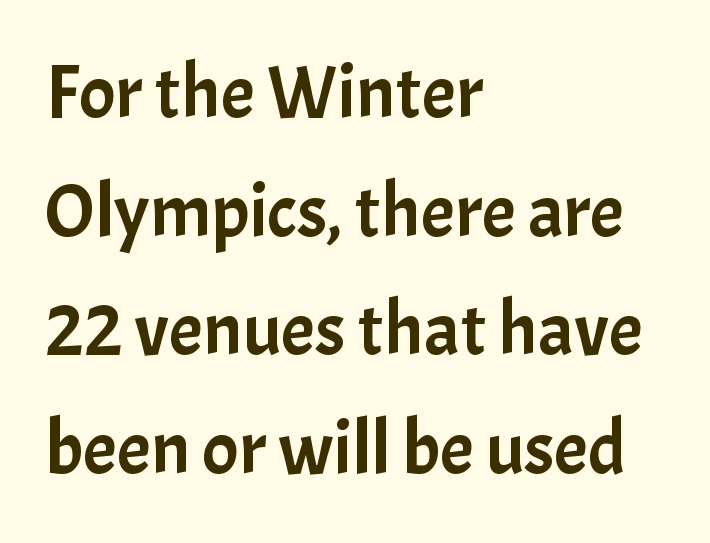
The image shows 76 px sans-serif type, upright; set left-aligned, normal line spacing (1.56x), normal letter spacing, not underlined; low stroke contrast and a medium x-height.
